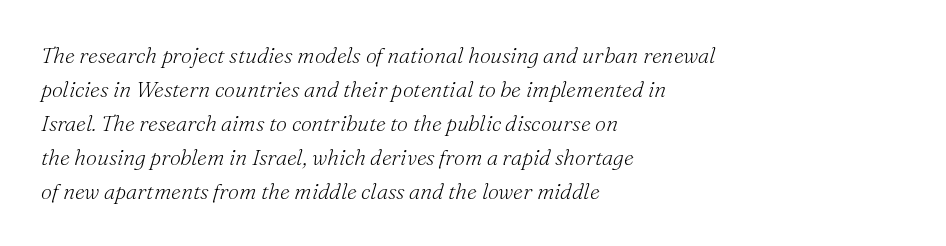
Characters are canted at an angle relative to the baseline's perpendicular. A typesetter would call this zero additional tracking. The string is rendered with underlining switched off. Stem width sits at or under what a default text font uses. These lines are set flush left with a ragged right edge.
